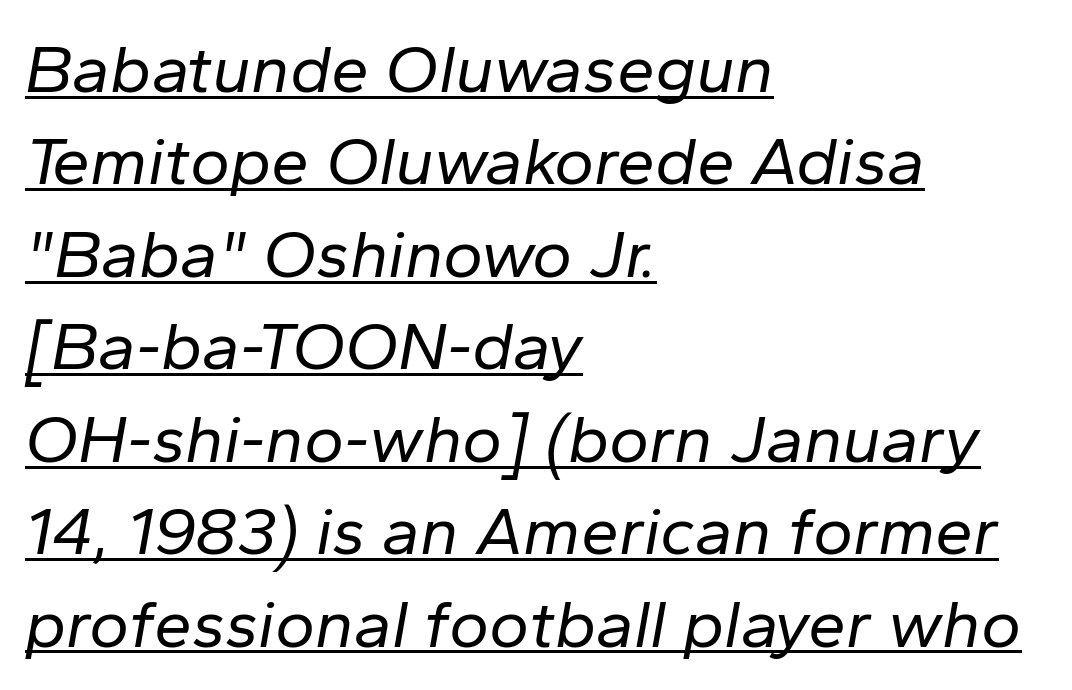
Q: Is the text bold? A: No.
Q: Is the text italic (slanted)? A: Yes, it leans right by about 10 degrees.
Q: Is the text underlined? A: Yes.
Q: How is the paragraph aligned? A: Left-aligned.
Q: Is the spacing between letters normal or unusually wide? A: Normal.
Q: Is the spacing between lines tight, normal or loose? A: Normal.
Q: Width (condensed, normal, or wide)? A: Normal.
Q: Stroke contrast? A: Low.
Q: x-height? A: Medium.
Q: Monospaced? A: No.
